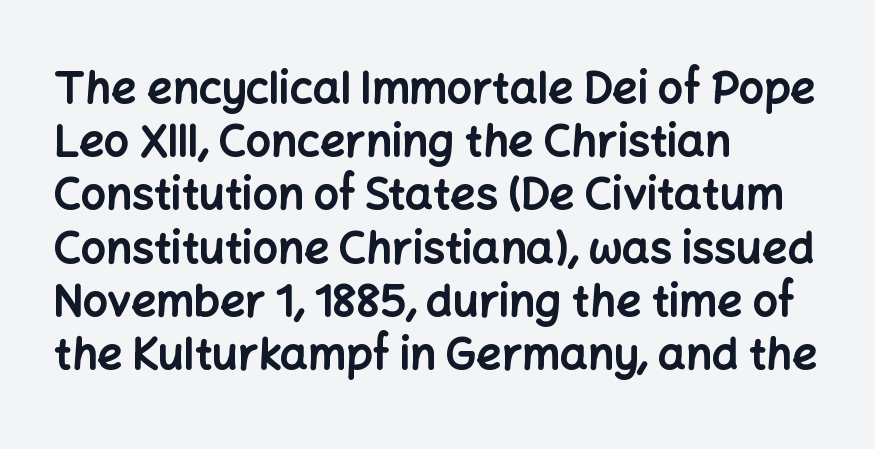
The image shows 44 px bold sans-serif type, upright; set left-aligned, line spacing 1.21x, normal letter spacing, not underlined; low stroke contrast and a medium x-height.
